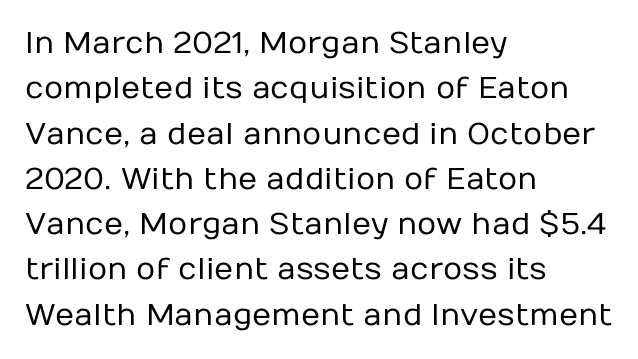
{"serif": "no", "italic": "no", "bold": "no", "weight": "regular", "width": "normal", "stroke_contrast": "low", "x_height": "medium", "monospaced": "no", "underline": "no", "align": "left", "line_spacing": "normal", "line_spacing_ratio": 1.51, "letter_spacing": "normal", "letter_spacing_em": 0.0, "glyph_px": 30}
